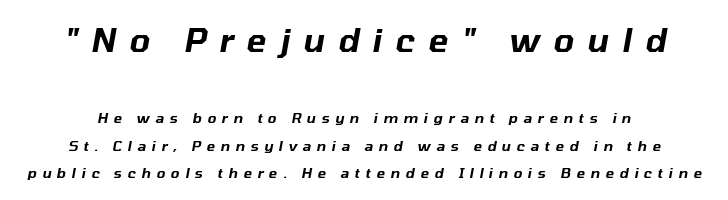
{"italic": "yes", "lean": "right", "slant_degrees": 10, "width": "normal", "stroke_contrast": "low", "x_height": "medium", "monospaced": "no", "underline": "no", "line_spacing": "loose", "line_spacing_ratio": 1.94, "letter_spacing": "wide", "letter_spacing_em": 0.4, "larger_block": "first", "size_ratio": 2.36, "glyph_px": 33}
